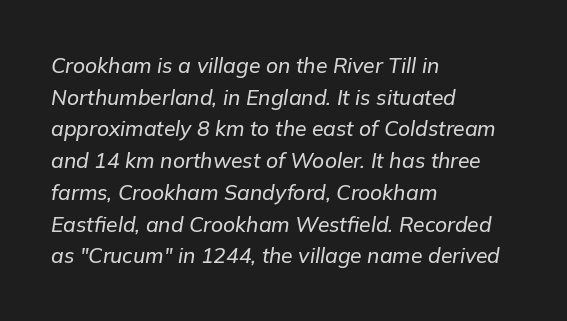
{"italic": "yes", "lean": "right", "slant_degrees": 9, "underline": "no", "align": "left", "line_spacing": "normal", "line_spacing_ratio": 1.51, "letter_spacing": "normal", "letter_spacing_em": 0.0, "glyph_px": 21}
